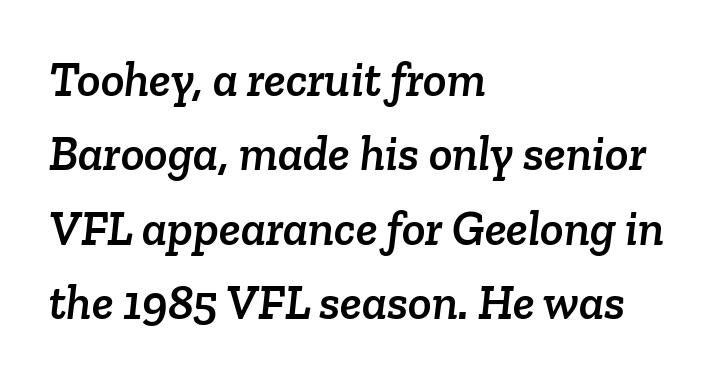
This sample has the flowing, uneven cadence of proportional lettering. You could call the tracking neutral — neither tight nor loose. The leading is moderate, giving the passage an even texture. These lines are set flush left with a ragged right edge. Descenders are the only things crossing below the line. The rendering shows small feet on the letterforms — a serif design.
